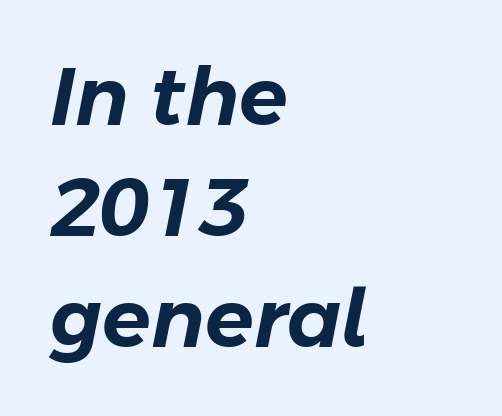
Q: Is the text italic (slanted)? A: Yes, it leans right by about 11 degrees.
Q: Is the text underlined? A: No.
Q: How is the paragraph aligned? A: Left-aligned.
Q: Is the spacing between letters normal or unusually wide? A: Normal.
Q: Is the spacing between lines tight, normal or loose? A: Normal.
Q: Width (condensed, normal, or wide)? A: Normal.
Q: Stroke contrast? A: Low.
Q: x-height? A: Medium.
Q: Monospaced? A: No.
